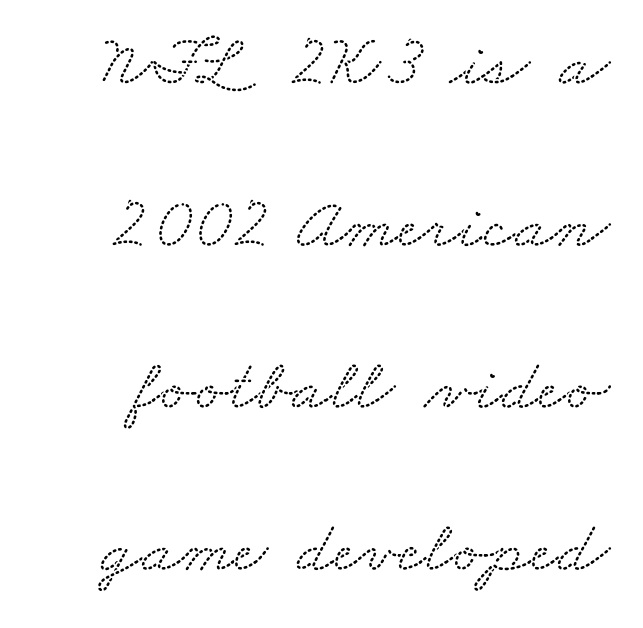
{"serif": "yes", "width": "wide", "stroke_contrast": "low", "x_height": "small", "monospaced": "no", "underline": "no", "line_spacing": "loose", "line_spacing_ratio": 2.19, "letter_spacing": "normal", "letter_spacing_em": 0.0, "glyph_px": 74}
